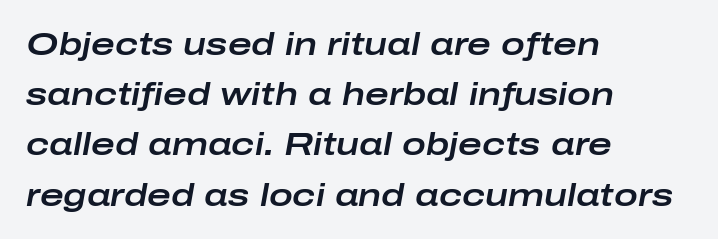
{"italic": "yes", "lean": "right", "slant_degrees": 10, "width": "wide", "stroke_contrast": "low", "x_height": "medium", "monospaced": "no", "underline": "no", "align": "left", "line_spacing": "normal", "line_spacing_ratio": 1.57, "letter_spacing": "normal", "letter_spacing_em": 0.0, "glyph_px": 32}
